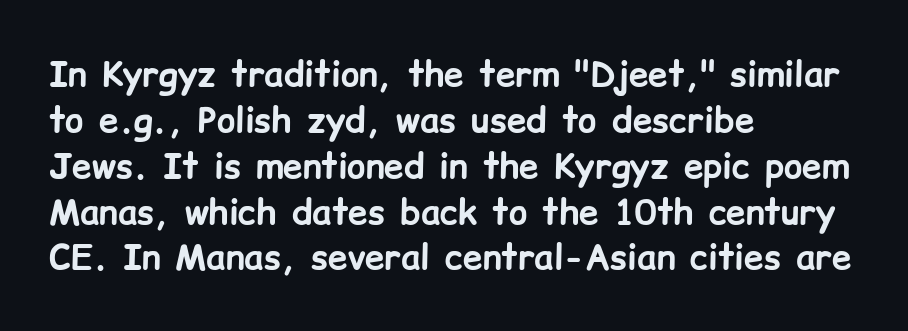
The image shows 35 px bold sans-serif type, upright; set left-aligned, normal line spacing (1.31x), normal letter spacing, not underlined; low stroke contrast and a medium x-height.
